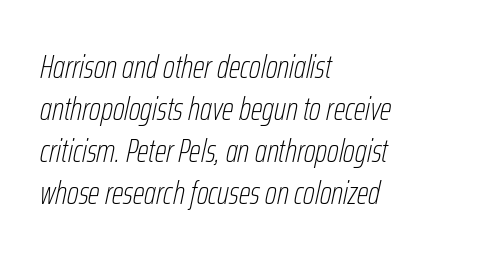
{"italic": "yes", "lean": "right", "slant_degrees": 12, "bold": "no", "weight": "thin", "width": "condensed", "stroke_contrast": "low", "x_height": "medium", "monospaced": "no", "underline": "no", "align": "left", "line_spacing": "normal", "line_spacing_ratio": 1.27, "letter_spacing": "normal", "letter_spacing_em": 0.0, "glyph_px": 33}
